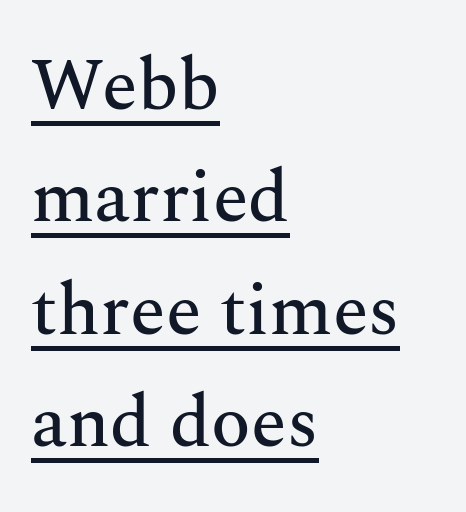
The image shows 73 px serif type, upright; set left-aligned, normal line spacing (1.54x), normal letter spacing, underlined; medium stroke contrast and a medium x-height.
